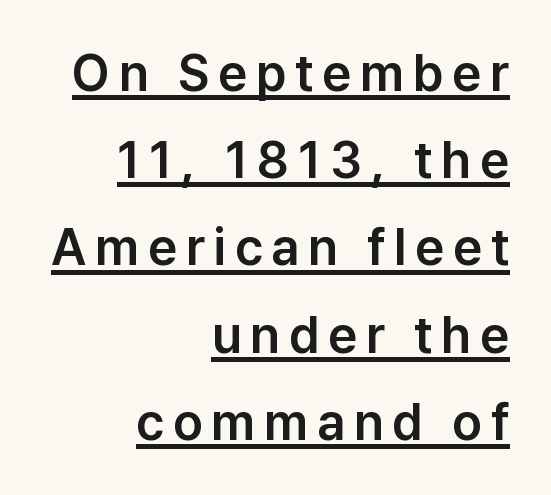
Q: Is the text italic (slanted)? A: No, it is upright.
Q: Is the typeface a serif or a sans-serif typeface? A: Sans-serif.
Q: Is the text underlined? A: Yes.
Q: How is the paragraph aligned? A: Right-aligned.
Q: Width (condensed, normal, or wide)? A: Normal.
Q: Stroke contrast? A: Low.
Q: x-height? A: Medium.
Q: Monospaced? A: No.
